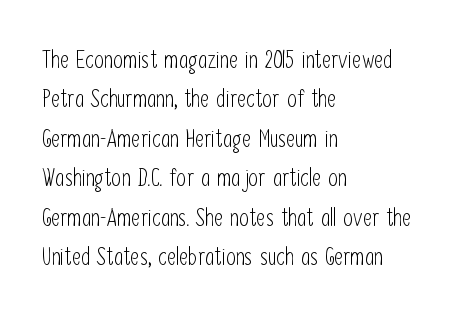
The image shows 25 px text type, upright; set left-aligned, normal line spacing (1.58x), normal letter spacing, not underlined.
